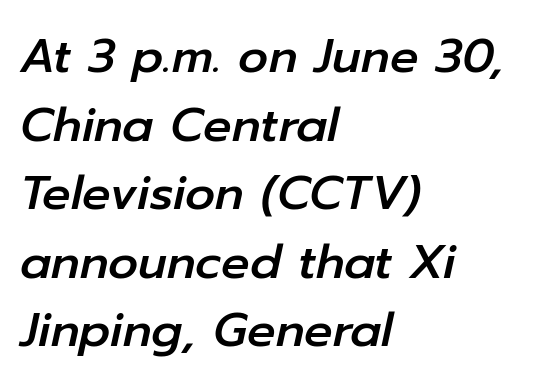
Q: Is the text italic (slanted)? A: Yes, it leans right by about 12 degrees.
Q: Is the text underlined? A: No.
Q: How is the paragraph aligned? A: Left-aligned.
Q: Is the spacing between letters normal or unusually wide? A: Normal.
Q: Is the spacing between lines tight, normal or loose? A: Normal.
Q: Width (condensed, normal, or wide)? A: Normal.
Q: Stroke contrast? A: Low.
Q: x-height? A: Medium.
Q: Monospaced? A: No.
